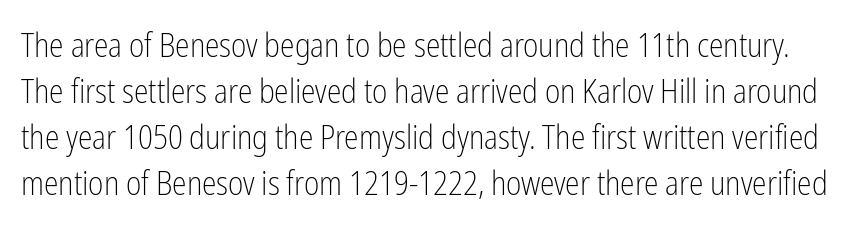
This sample uses a sans-serif face. Leading: standard. Posture: vertical. The string is rendered with underlining switched off. You could not count columns in this text — the font is proportionally spaced. A typesetter would call this zero additional tracking.
